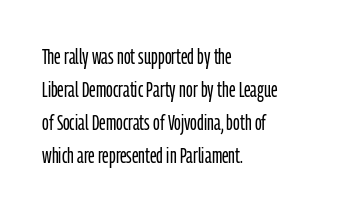
The image shows 22 px text type, upright; set left-aligned, normal line spacing (1.5x), normal letter spacing, not underlined.
